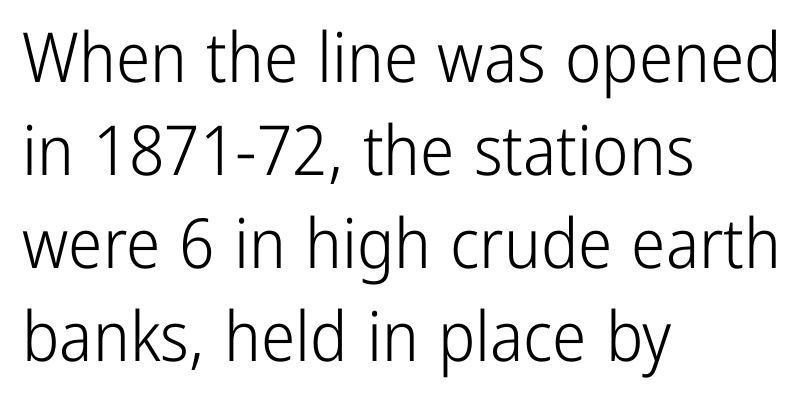
Q: Is the text bold? A: No.
Q: Is the text italic (slanted)? A: No, it is upright.
Q: Is the typeface a serif or a sans-serif typeface? A: Sans-serif.
Q: Is the text underlined? A: No.
Q: How is the paragraph aligned? A: Left-aligned.
Q: Is the spacing between letters normal or unusually wide? A: Normal.
Q: Is the spacing between lines tight, normal or loose? A: Normal.
Q: Width (condensed, normal, or wide)? A: Condensed.
Q: Stroke contrast? A: Low.
Q: x-height? A: Medium.
Q: Monospaced? A: No.
